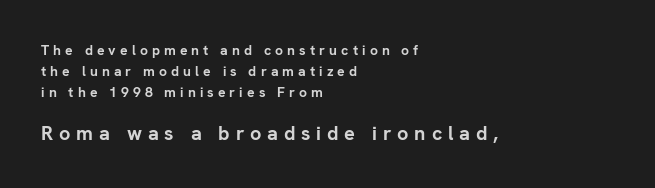
Q: Is the text bold? A: Yes.
Q: Is the text italic (slanted)? A: No, it is upright.
Q: Is the text underlined? A: No.
Q: How is the paragraph aligned? A: Left-aligned.
Q: Is the spacing between letters normal or unusually wide? A: Unusually wide.
Q: Is the spacing between lines tight, normal or loose? A: Normal.
Q: Which block of text is set in a larger size, the first (top) or the second (bottom)? A: The second (bottom) one.
